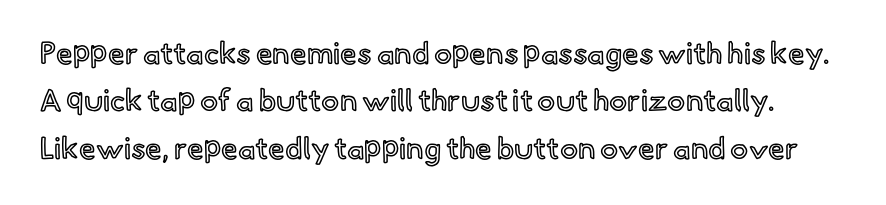
Q: Is the text italic (slanted)? A: No, it is upright.
Q: Is the text underlined? A: No.
Q: Is the spacing between letters normal or unusually wide? A: Normal.
Q: Is the spacing between lines tight, normal or loose? A: Normal.
Q: Width (condensed, normal, or wide)? A: Normal.
Q: x-height? A: Small.
Q: Monospaced? A: No.
